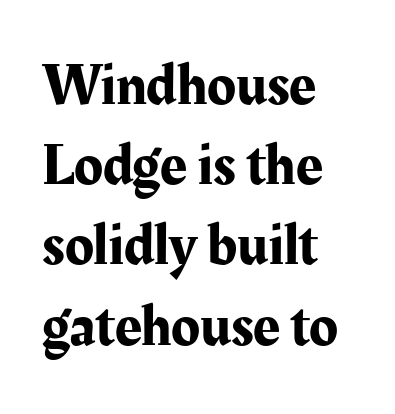
Q: Is the text italic (slanted)? A: No, it is upright.
Q: Is the typeface a serif or a sans-serif typeface? A: Serif.
Q: Is the text underlined? A: No.
Q: How is the paragraph aligned? A: Left-aligned.
Q: Is the spacing between letters normal or unusually wide? A: Normal.
Q: Is the spacing between lines tight, normal or loose? A: Normal.
Q: Width (condensed, normal, or wide)? A: Normal.
Q: Stroke contrast? A: Medium.
Q: x-height? A: Medium.
Q: Monospaced? A: No.
